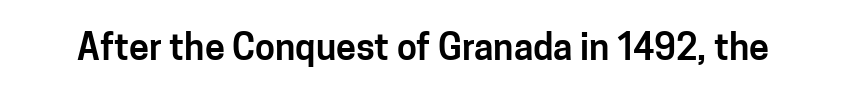
{"serif": "no", "italic": "no", "width": "normal", "stroke_contrast": "low", "x_height": "medium", "monospaced": "no", "underline": "no", "letter_spacing": "normal", "letter_spacing_em": 0.0, "glyph_px": 36}
